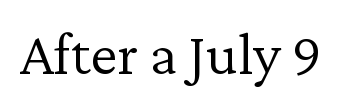
The image shows 61 px light serif type, upright; set normal letter spacing, not underlined; low stroke contrast and a medium x-height.
